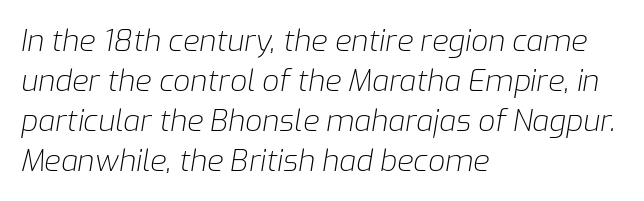
Q: Is the text bold? A: No.
Q: Is the text italic (slanted)? A: Yes, it leans right by about 9 degrees.
Q: Is the text underlined? A: No.
Q: How is the paragraph aligned? A: Left-aligned.
Q: Is the spacing between letters normal or unusually wide? A: Normal.
Q: Is the spacing between lines tight, normal or loose? A: Normal.
Q: Width (condensed, normal, or wide)? A: Normal.
Q: Stroke contrast? A: Low.
Q: x-height? A: Medium.
Q: Monospaced? A: No.
